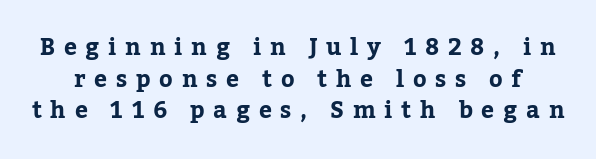
Is there any slant? The stems are plumb. Look at the tracking — it's clearly loosened, letters drifting apart. Pretty heavy lettering here — definitely bold. Nobody drew a line under any word here.
